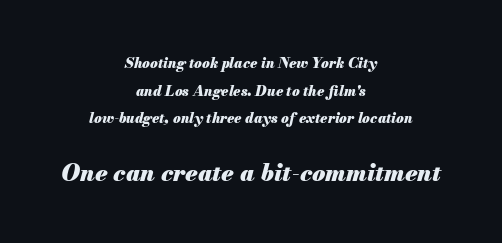
{"italic": "yes", "lean": "right", "slant_degrees": 13, "bold": "yes", "underline": "no", "align": "center", "line_spacing": "loose", "line_spacing_ratio": 1.97, "letter_spacing": "normal", "letter_spacing_em": 0.0, "larger_block": "second", "size_ratio": 1.71, "glyph_px": 24}
